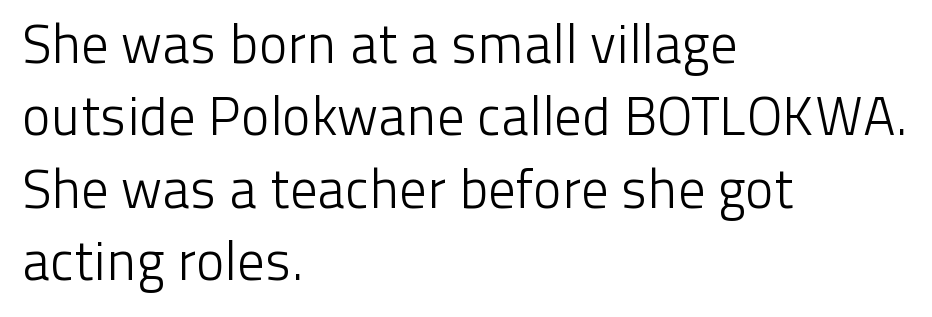
The image shows 54 px light sans-serif type, upright; set left-aligned, normal line spacing (1.34x), normal letter spacing, not underlined; low stroke contrast and a medium x-height.
